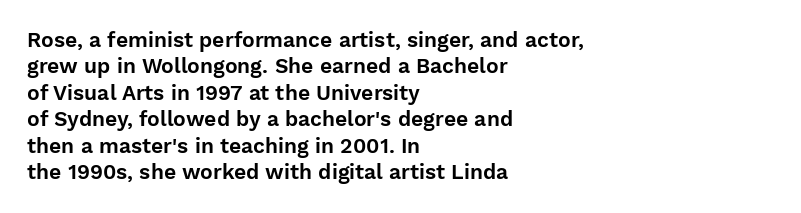
Q: Is the text italic (slanted)? A: No, it is upright.
Q: Is the text underlined? A: No.
Q: How is the paragraph aligned? A: Left-aligned.
Q: Is the spacing between letters normal or unusually wide? A: Normal.
Q: Is the spacing between lines tight, normal or loose? A: Normal.
